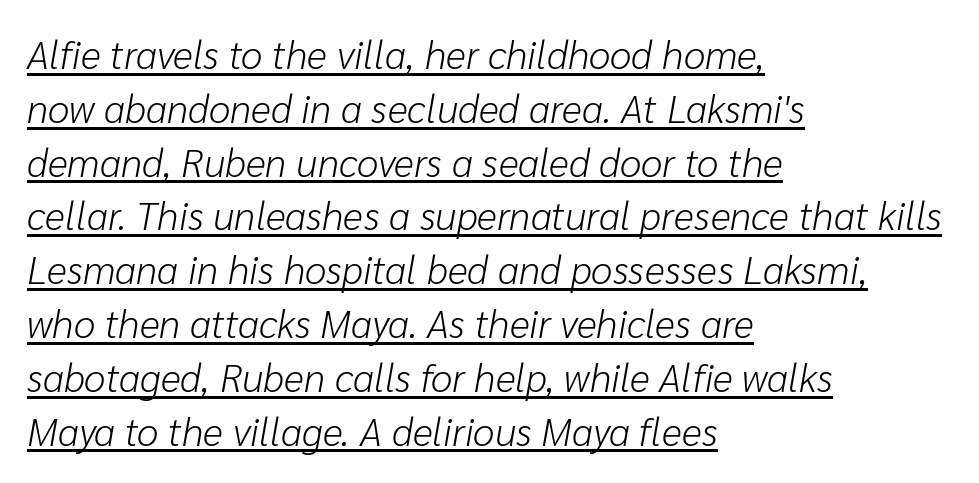
The image shows 39 px light type, italic (leaning right); set left-aligned, normal line spacing (1.38x), normal letter spacing, underlined; low stroke contrast and a medium x-height.
